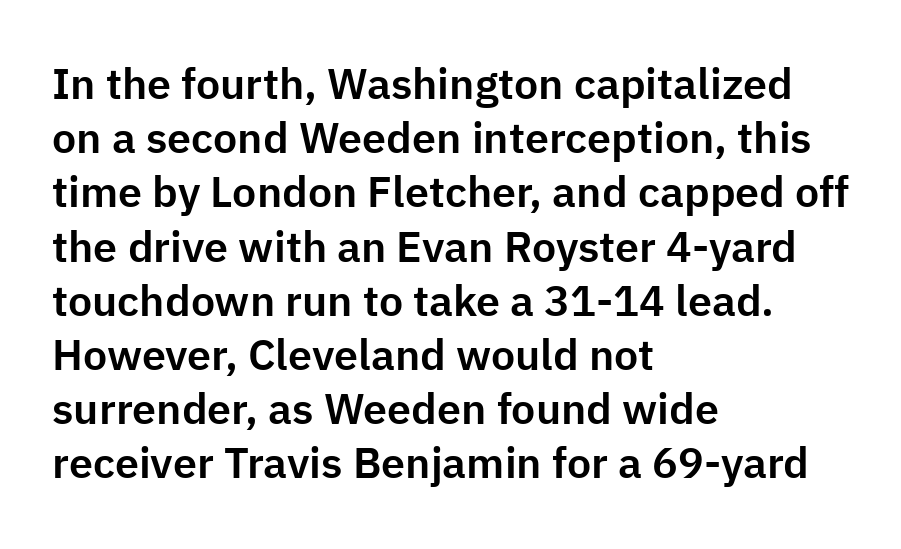
The image shows 43 px sans-serif type, upright; set left-aligned, normal line spacing (1.26x), normal letter spacing, not underlined; low stroke contrast and a medium x-height.
